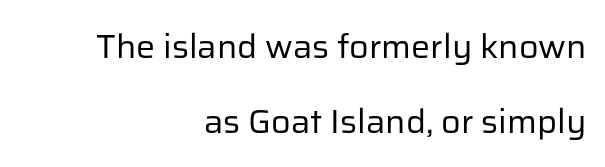
{"serif": "no", "italic": "no", "bold": "no", "weight": "regular", "width": "normal", "stroke_contrast": "low", "x_height": "medium", "monospaced": "no", "underline": "no", "align": "right", "line_spacing": "loose", "line_spacing_ratio": 2.2, "letter_spacing": "normal", "letter_spacing_em": 0.0, "glyph_px": 34}
